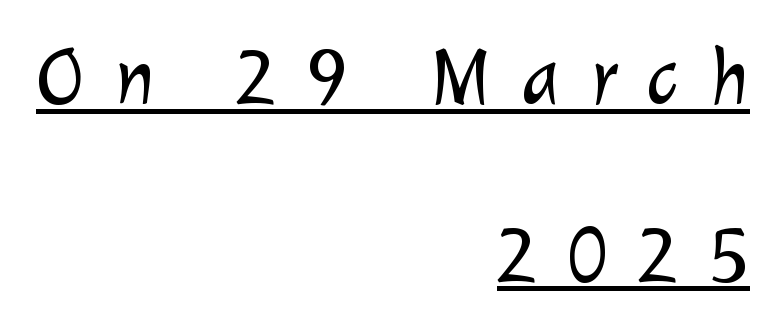
Q: Is the text bold? A: No.
Q: Is the typeface a serif or a sans-serif typeface? A: Sans-serif.
Q: Is the text underlined? A: Yes.
Q: How is the paragraph aligned? A: Right-aligned.
Q: Is the spacing between letters normal or unusually wide? A: Unusually wide.
Q: Is the spacing between lines tight, normal or loose? A: Loose.
Q: Width (condensed, normal, or wide)? A: Normal.
Q: Stroke contrast? A: Low.
Q: x-height? A: Medium.
Q: Monospaced? A: No.
